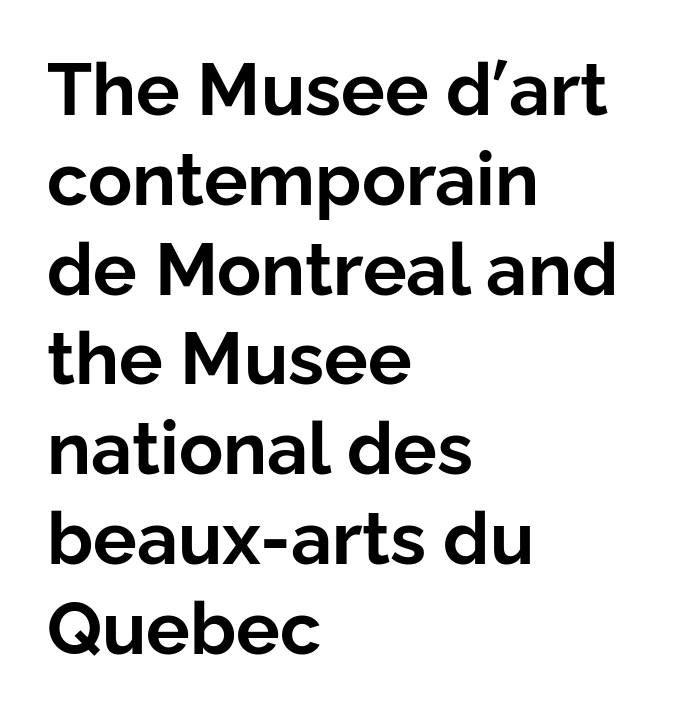
The image shows 73 px bold sans-serif type, upright; set left-aligned, line spacing 1.23x, normal letter spacing, not underlined; low stroke contrast and a medium x-height.
